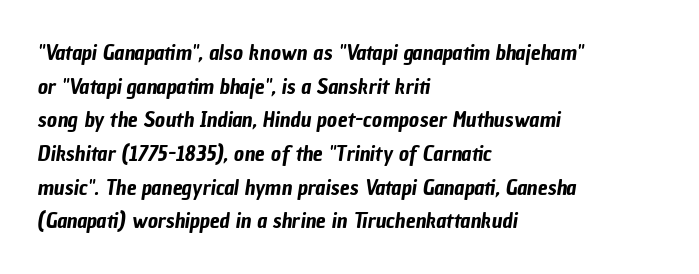
{"underline": "no", "align": "left", "line_spacing": "normal", "line_spacing_ratio": 1.53, "letter_spacing": "normal", "letter_spacing_em": 0.0, "glyph_px": 22}
